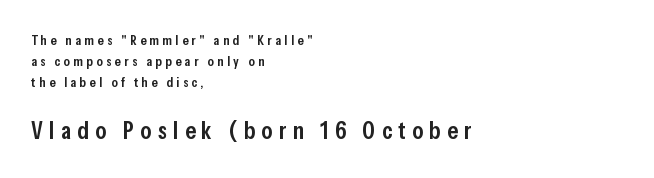
{"italic": "no", "bold": "semi", "underline": "no", "align": "left", "line_spacing": "normal", "line_spacing_ratio": 1.51, "letter_spacing": "wide", "letter_spacing_em": 0.25, "larger_block": "second", "size_ratio": 1.79, "glyph_px": 25}
